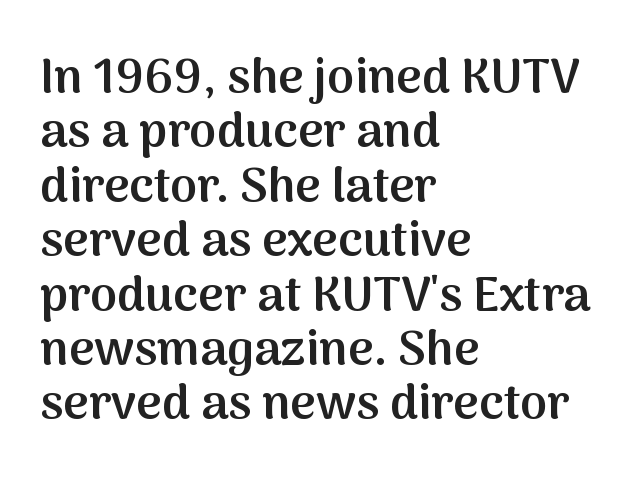
{"serif": "no", "italic": "no", "bold": "semi", "weight": "semibold", "width": "normal", "stroke_contrast": "medium", "x_height": "medium", "monospaced": "no", "underline": "no", "align": "left", "line_spacing": "tight", "line_spacing_ratio": 1.11, "letter_spacing": "normal", "letter_spacing_em": 0.0, "glyph_px": 49}
